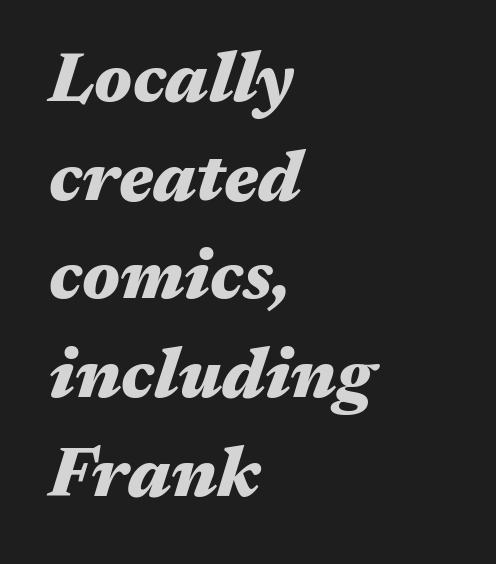
Q: Is the text bold? A: Yes.
Q: Is the text italic (slanted)? A: Yes, it leans right by about 17 degrees.
Q: Is the text underlined? A: No.
Q: How is the paragraph aligned? A: Left-aligned.
Q: Is the spacing between letters normal or unusually wide? A: Normal.
Q: Is the spacing between lines tight, normal or loose? A: Normal.
Q: Width (condensed, normal, or wide)? A: Wide.
Q: Stroke contrast? A: Medium.
Q: x-height? A: Medium.
Q: Monospaced? A: No.
